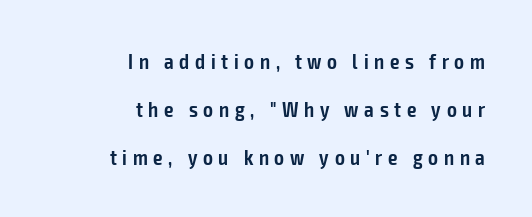
Q: Is the text bold? A: Semi-bold.
Q: Is the text italic (slanted)? A: No, it is upright.
Q: Is the text underlined? A: No.
Q: How is the paragraph aligned? A: Right-aligned.
Q: Is the spacing between letters normal or unusually wide? A: Unusually wide.
Q: Is the spacing between lines tight, normal or loose? A: Loose.
